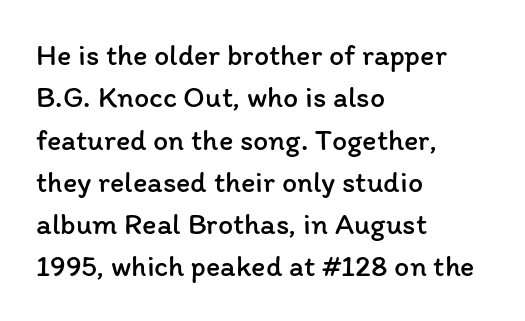
The image shows 30 px regular-weight type, upright; set left-aligned, normal line spacing (1.41x), normal letter spacing, not underlined; low stroke contrast and a medium x-height.
